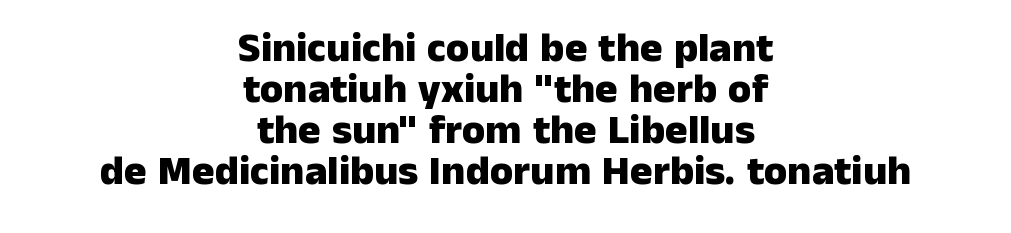
The image shows 42 px heavy sans-serif type, upright; set centered, tight line spacing (0.98x), normal letter spacing, not underlined; low stroke contrast and a medium x-height.
